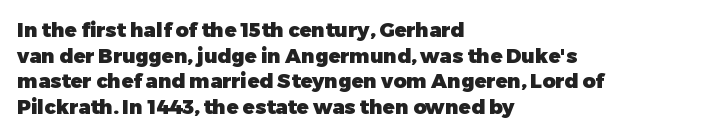
{"italic": "no", "bold": "yes", "underline": "no", "align": "left", "line_spacing": "normal", "line_spacing_ratio": 1.28, "letter_spacing": "normal", "letter_spacing_em": 0.0, "glyph_px": 20}
